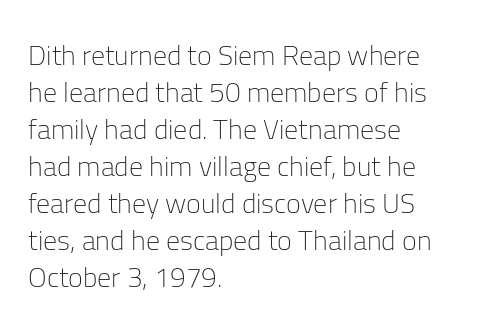
Descenders are the only things crossing below the line. The setting favours the left margin, as ordinary paragraphs usually do. The strokes are not fattened; the text isn't bold. Inter-character spacing is left at the font's built-in metrics.
